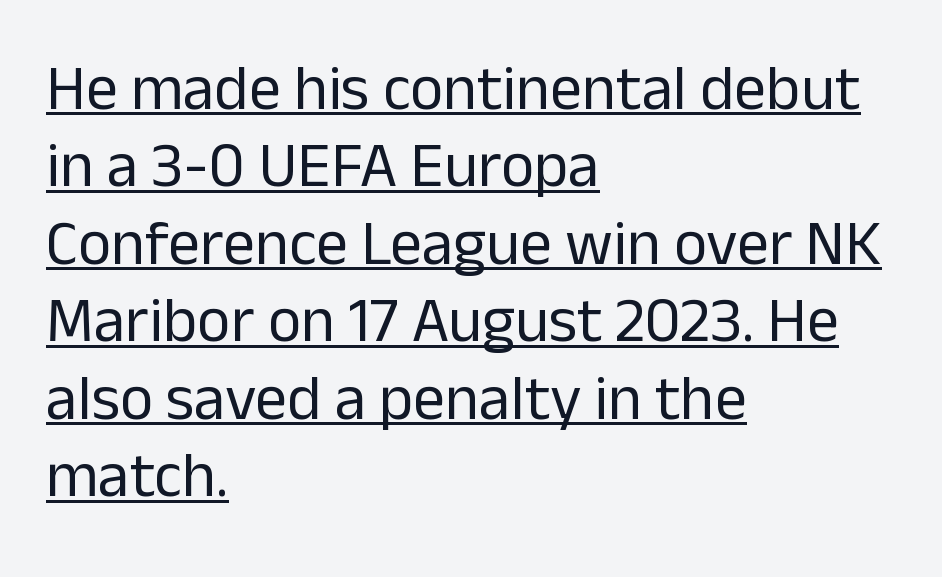
{"serif": "no", "italic": "no", "bold": "no", "weight": "regular", "width": "normal", "stroke_contrast": "low", "x_height": "medium", "monospaced": "no", "underline": "yes", "align": "left", "line_spacing_ratio": 1.21, "letter_spacing": "normal", "letter_spacing_em": 0.0, "glyph_px": 64}
